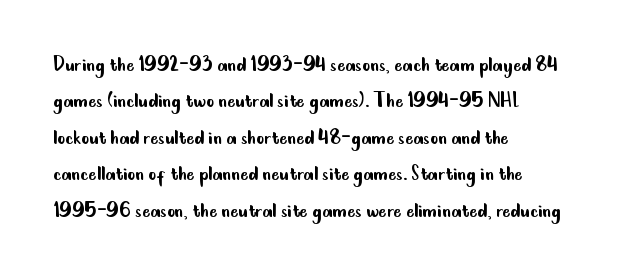
Q: Is the text bold? A: No.
Q: Is the text italic (slanted)? A: No, it is upright.
Q: Is the text underlined? A: No.
Q: How is the paragraph aligned? A: Left-aligned.
Q: Is the spacing between letters normal or unusually wide? A: Normal.
Q: Is the spacing between lines tight, normal or loose? A: Normal.
